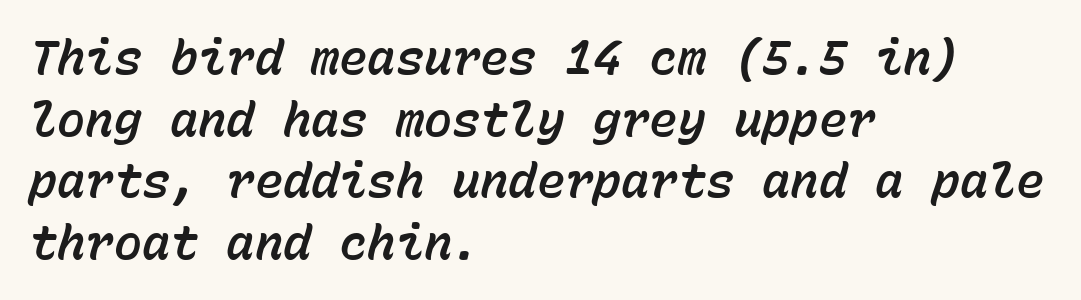
The image shows 47 px text type, italic (leaning right), monospaced; set left-aligned, normal line spacing (1.31x), normal letter spacing, not underlined; low stroke contrast and a medium x-height.
